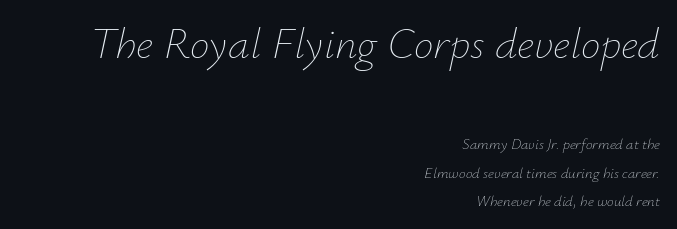
The image shows 44 px thin type, italic (leaning right); set right-aligned, line spacing 1.89x, normal letter spacing, not underlined; the first (top) block is 2.93x larger; low stroke contrast and a small x-height.
